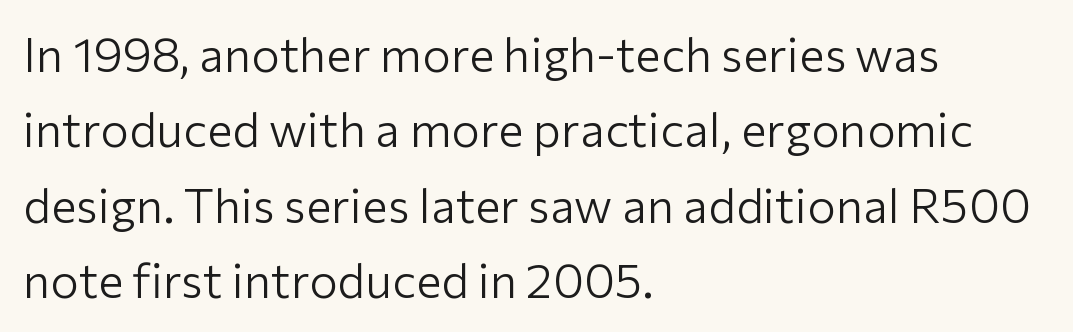
{"serif": "no", "italic": "no", "bold": "no", "weight": "light", "width": "normal", "stroke_contrast": "low", "x_height": "medium", "monospaced": "no", "underline": "no", "align": "left", "line_spacing": "normal", "line_spacing_ratio": 1.57, "letter_spacing": "normal", "letter_spacing_em": 0.0, "glyph_px": 48}
